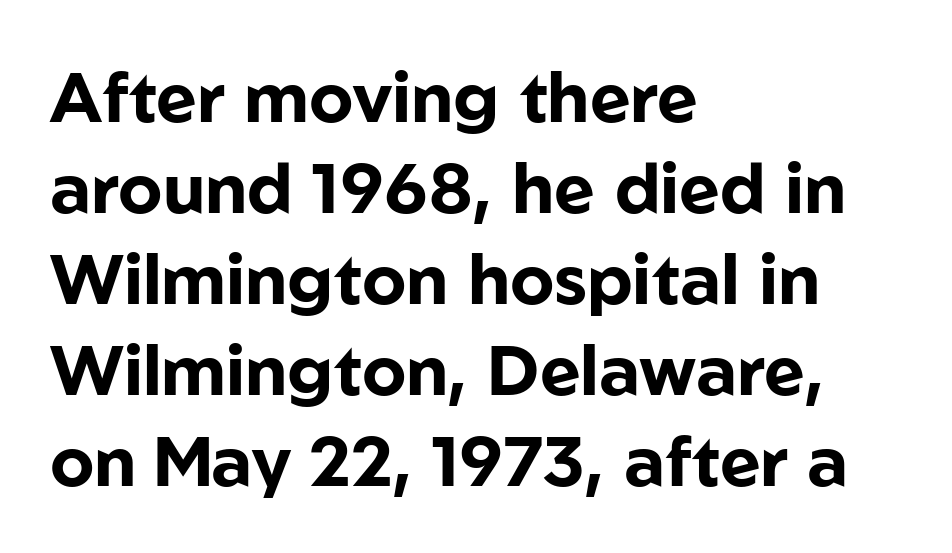
The image shows 70 px bold sans-serif type, upright; set left-aligned, normal line spacing (1.3x), normal letter spacing, not underlined; low stroke contrast and a medium x-height.
